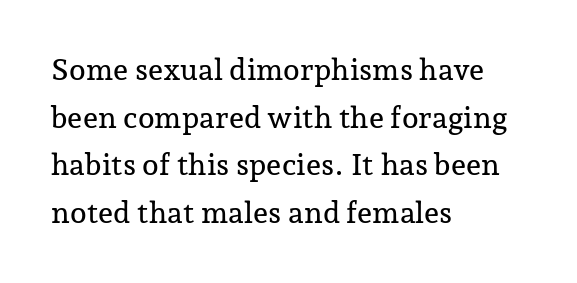
Q: Is the text italic (slanted)? A: No, it is upright.
Q: Is the typeface a serif or a sans-serif typeface? A: Serif.
Q: Is the text underlined? A: No.
Q: How is the paragraph aligned? A: Left-aligned.
Q: Is the spacing between letters normal or unusually wide? A: Normal.
Q: Is the spacing between lines tight, normal or loose? A: Normal.
Q: Width (condensed, normal, or wide)? A: Normal.
Q: Stroke contrast? A: Low.
Q: x-height? A: Medium.
Q: Monospaced? A: No.
